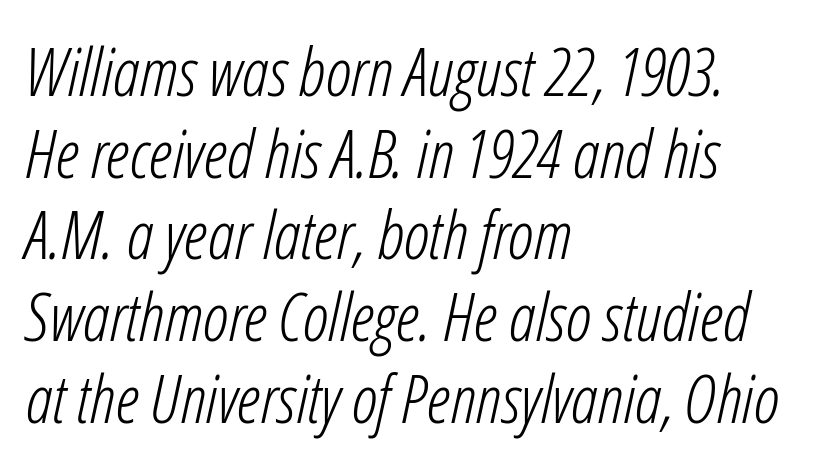
The image shows 67 px light, condensed type, italic (leaning right); set left-aligned, line spacing 1.22x, normal letter spacing, not underlined; low stroke contrast and a medium x-height.
